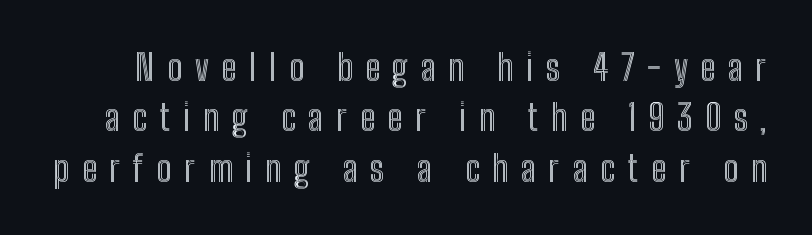
Q: Is the text italic (slanted)? A: No, it is upright.
Q: Is the text underlined? A: No.
Q: Is the spacing between letters normal or unusually wide? A: Unusually wide.
Q: Is the spacing between lines tight, normal or loose? A: Normal.
Q: Width (condensed, normal, or wide)? A: Condensed.
Q: x-height? A: Medium.
Q: Monospaced? A: No.
